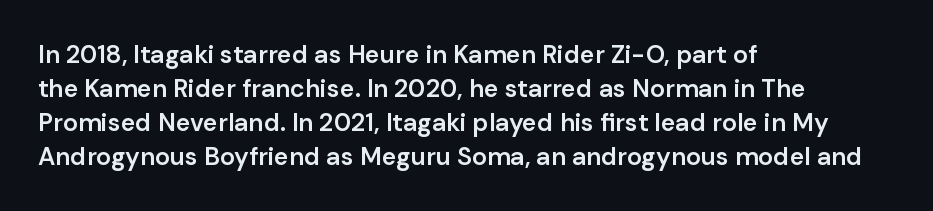
The image shows 25 px text type, upright; set left-aligned, normal line spacing (1.36x), normal letter spacing, not underlined.
